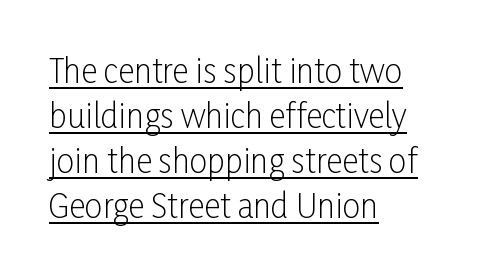
A baseline rule has been typeset under these characters. In terms of leading, this rendering sits right in the middle. The weight would be labelled regular, book, light, or lighter still. Each letter's strokes conclude bluntly, with no projecting serifs. Rendered with straight, roman letterforms.
